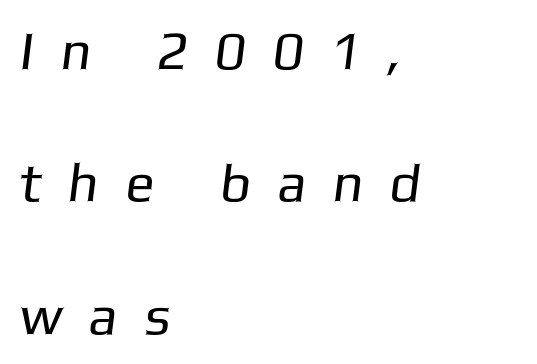
Q: Is the text bold? A: No.
Q: Is the typeface a serif or a sans-serif typeface? A: Sans-serif.
Q: Is the text underlined? A: No.
Q: How is the paragraph aligned? A: Left-aligned.
Q: Is the spacing between letters normal or unusually wide? A: Unusually wide.
Q: Is the spacing between lines tight, normal or loose? A: Loose.
Q: Width (condensed, normal, or wide)? A: Normal.
Q: Stroke contrast? A: Low.
Q: x-height? A: Medium.
Q: Monospaced? A: No.
